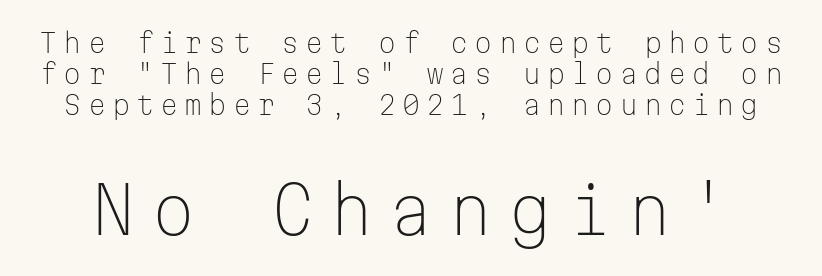
The image shows 64 px light sans-serif type, upright, monospaced; set line spacing 1.19x, unusually wide letter spacing (+0.23 em), not underlined; the second (bottom) block is 2.46x larger; low stroke contrast and a medium x-height.
